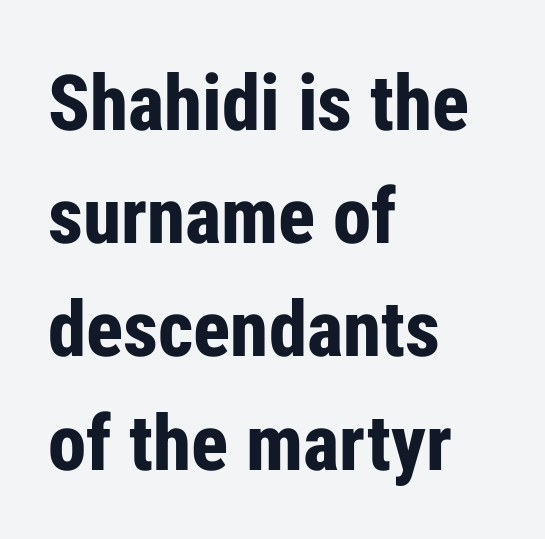
{"serif": "no", "italic": "no", "bold": "yes", "weight": "bold", "width": "condensed", "stroke_contrast": "low", "x_height": "medium", "monospaced": "no", "underline": "no", "align": "left", "line_spacing": "normal", "line_spacing_ratio": 1.47, "letter_spacing": "normal", "letter_spacing_em": 0.0, "glyph_px": 77}
